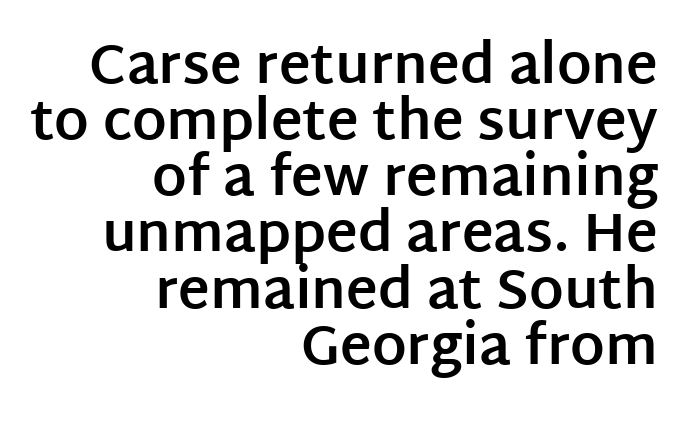
{"serif": "no", "italic": "no", "bold": "yes", "weight": "bold", "width": "normal", "stroke_contrast": "low", "x_height": "large", "monospaced": "no", "underline": "no", "align": "right", "line_spacing": "tight", "line_spacing_ratio": 1.04, "letter_spacing": "normal", "letter_spacing_em": 0.0, "glyph_px": 54}
